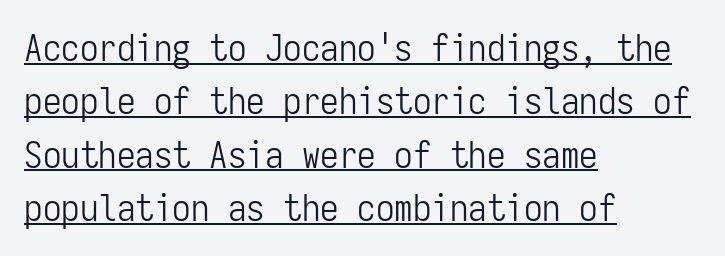
Layout note: lines flush left. The cut favours lightness, reaching ordinary text weight at its darkest. Students, observe the line beneath the letters — that is underlining. Here the glyphs are tracked normally, forming tight word shapes.
